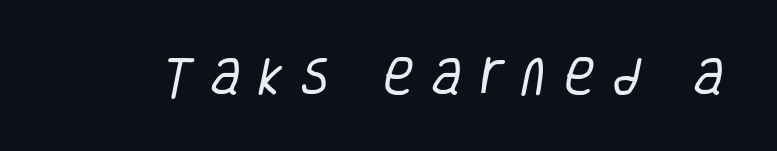
{"serif": "no", "bold": "no", "weight": "regular", "width": "condensed", "stroke_contrast": "low", "x_height": "large", "monospaced": "no", "underline": "no", "letter_spacing": "wide", "letter_spacing_em": 0.42, "glyph_px": 42}
